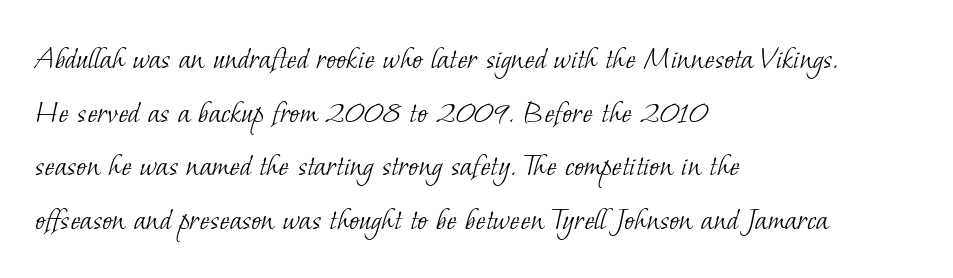
{"serif": "yes", "bold": "no", "weight": "light", "width": "normal", "stroke_contrast": "low", "x_height": "small", "monospaced": "no", "underline": "no", "align": "left", "line_spacing": "normal", "line_spacing_ratio": 1.58, "letter_spacing": "normal", "letter_spacing_em": 0.0, "glyph_px": 34}
